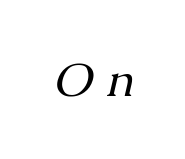
Q: Is the text bold? A: No.
Q: Is the text italic (slanted)? A: Yes, it leans right by about 13 degrees.
Q: Is the typeface a serif or a sans-serif typeface? A: Serif.
Q: Is the text underlined? A: No.
Q: Is the spacing between letters normal or unusually wide? A: Unusually wide.
Q: Width (condensed, normal, or wide)? A: Normal.
Q: Stroke contrast? A: Medium.
Q: x-height? A: Medium.
Q: Monospaced? A: No.
